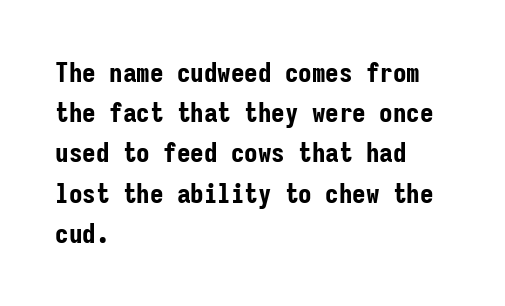
The rag falls on the right side of this text block. The axis of the letterforms is exactly vertical. Descender tails drop into unmarked territory. Inter-character spacing is left at the font's built-in metrics. Heavy, bold letterforms.
